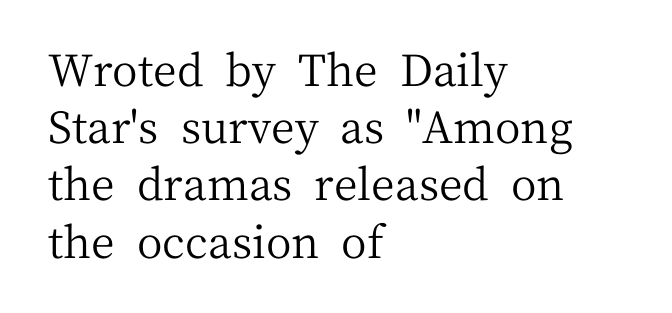
Q: Is the text bold? A: No.
Q: Is the text italic (slanted)? A: No, it is upright.
Q: Is the typeface a serif or a sans-serif typeface? A: Serif.
Q: Is the text underlined? A: No.
Q: How is the paragraph aligned? A: Left-aligned.
Q: Is the spacing between letters normal or unusually wide? A: Normal.
Q: Is the spacing between lines tight, normal or loose? A: Normal.
Q: Width (condensed, normal, or wide)? A: Normal.
Q: Stroke contrast? A: Medium.
Q: x-height? A: Medium.
Q: Monospaced? A: No.
